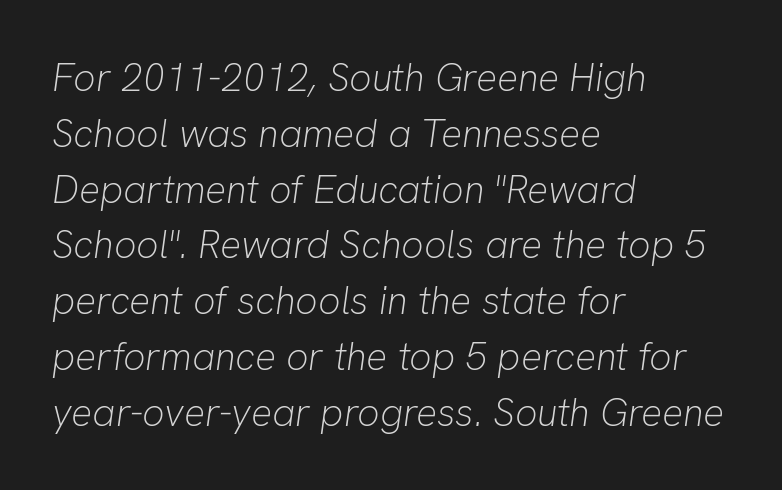
The face used here has a pronounced slope to its letters. Normally led — the rows are evenly, conventionally spaced. Think standard paragraph weight, or any step lighter than that. Tracking here is standard; glyphs follow each other at the usual distance. Think of a printed novel: that variable character pitch is what you see here. Short and long lines alike share a common starting point at left.
